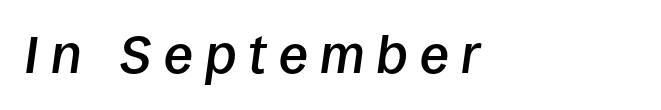
The image shows 53 px semibold type, italic (leaning right); set left-aligned, unusually wide letter spacing (+0.23 em), not underlined; low stroke contrast and a large x-height.
